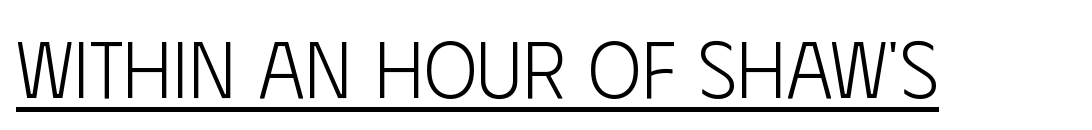
Q: Is the text bold? A: No.
Q: Is the text italic (slanted)? A: No, it is upright.
Q: Is the typeface a serif or a sans-serif typeface? A: Sans-serif.
Q: Is the text underlined? A: Yes.
Q: Is the spacing between letters normal or unusually wide? A: Normal.
Q: Width (condensed, normal, or wide)? A: Condensed.
Q: Stroke contrast? A: Low.
Q: x-height? A: Large.
Q: Monospaced? A: No.
